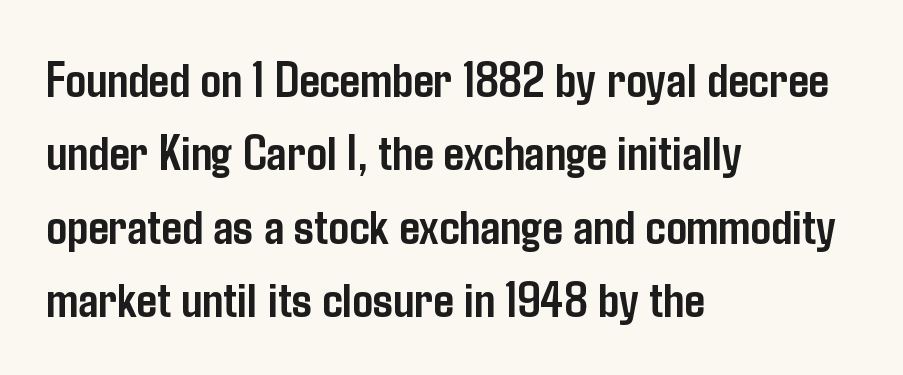
The image shows 51 px semibold, condensed sans-serif type, upright; set left-aligned, normal line spacing (1.44x), normal letter spacing, not underlined; low stroke contrast and a medium x-height.
